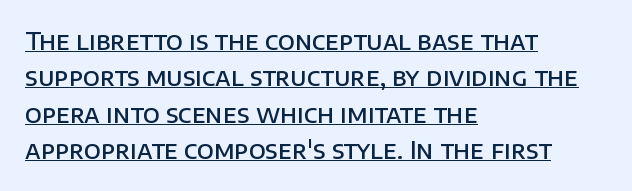
The image shows 24 px text type, upright; set left-aligned, normal line spacing (1.52x), normal letter spacing, underlined.
